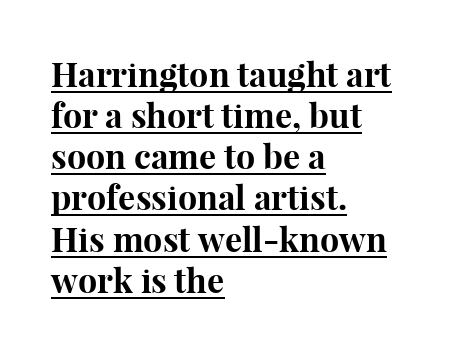
Q: Is the text bold? A: Yes.
Q: Is the text italic (slanted)? A: No, it is upright.
Q: Is the typeface a serif or a sans-serif typeface? A: Serif.
Q: Is the text underlined? A: Yes.
Q: How is the paragraph aligned? A: Left-aligned.
Q: Is the spacing between letters normal or unusually wide? A: Normal.
Q: Width (condensed, normal, or wide)? A: Normal.
Q: Stroke contrast? A: High.
Q: x-height? A: Medium.
Q: Monospaced? A: No.
